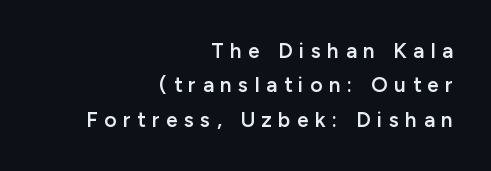
The typesetting leans somewhat heavy: a semibold. If you measured baseline to baseline, you'd find a middling distance. A roman cut, with each character standing at attention. This rendering features lettering with no underline.
